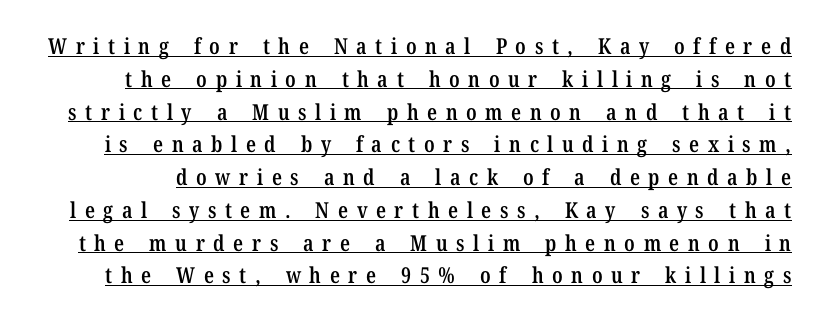
Q: Is the text bold? A: Semi-bold.
Q: Is the text italic (slanted)? A: No, it is upright.
Q: Is the text underlined? A: Yes.
Q: Is the spacing between letters normal or unusually wide? A: Unusually wide.
Q: Is the spacing between lines tight, normal or loose? A: Normal.
